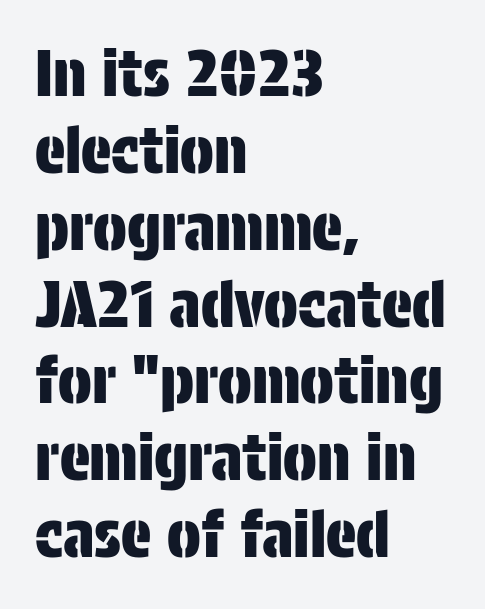
Check under the words: just untouched page. In CSS terms this would be text-align: left. You could call the tracking neutral — neither tight nor loose. Letterform terminals end flat and unadorned throughout the passage.
